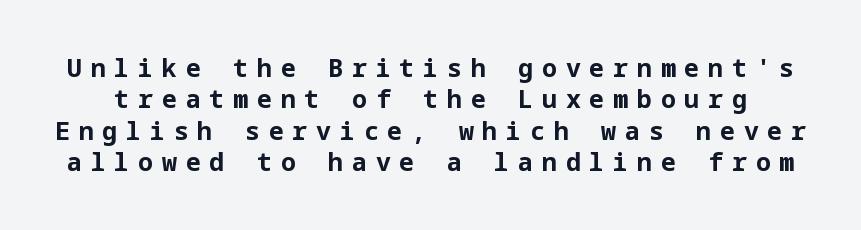
Q: Is the text bold? A: Yes.
Q: Is the text italic (slanted)? A: No, it is upright.
Q: Is the text underlined? A: No.
Q: Is the spacing between letters normal or unusually wide? A: Unusually wide.
Q: Is the spacing between lines tight, normal or loose? A: Normal.
